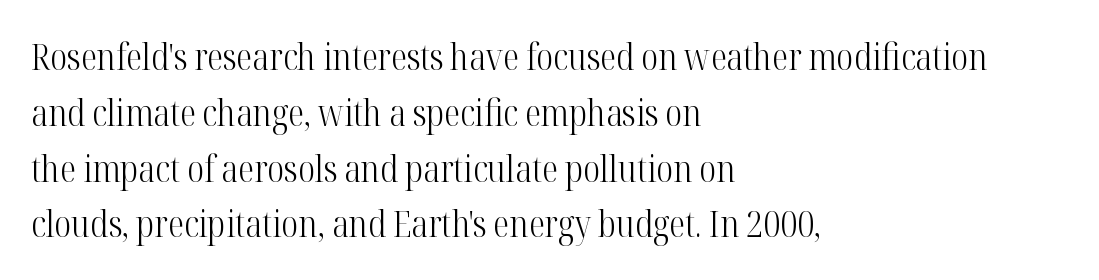
The baseline area is clear. Do the characters align in a grid? No, the font is proportional. The paragraph shown leans on its left margin. The line texture is even and compact thanks to regular tracking. The axis of the letterforms is exactly vertical.
